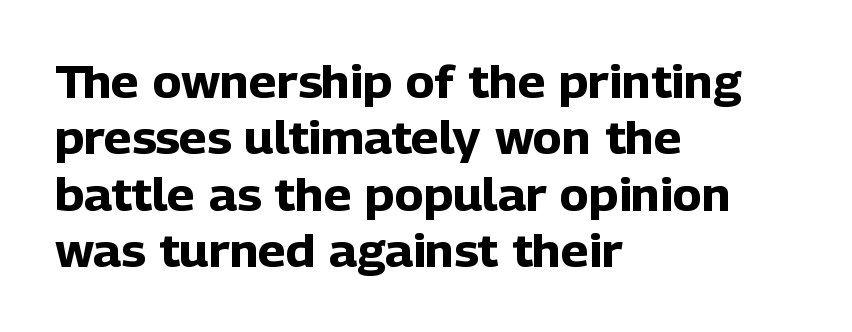
The image shows 44 px heavy sans-serif type, upright; set left-aligned, normal line spacing (1.28x), normal letter spacing, not underlined; low stroke contrast and a medium x-height.
